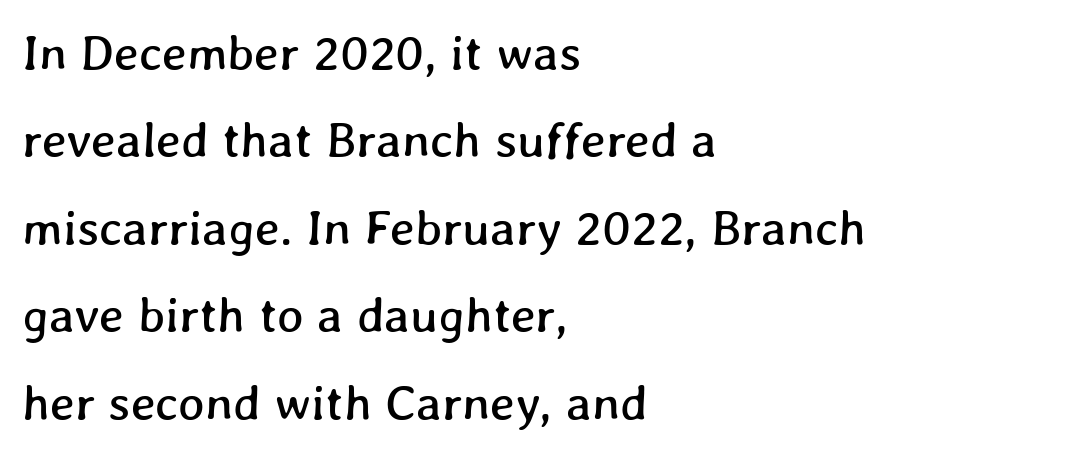
{"width": "normal", "stroke_contrast": "low", "x_height": "medium", "monospaced": "no", "underline": "no", "align": "left", "line_spacing_ratio": 1.75, "letter_spacing": "normal", "letter_spacing_em": 0.0, "glyph_px": 50}
